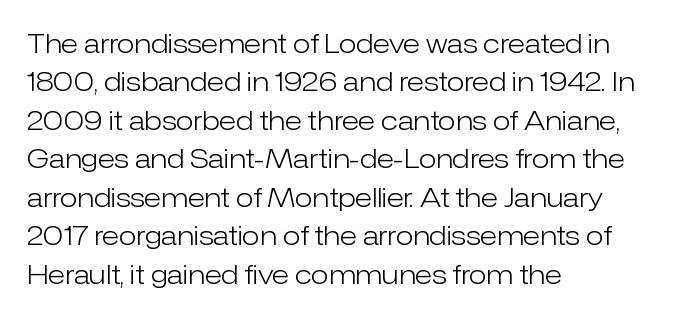
Q: Is the text bold? A: No.
Q: Is the text italic (slanted)? A: No, it is upright.
Q: Is the text underlined? A: No.
Q: How is the paragraph aligned? A: Left-aligned.
Q: Is the spacing between letters normal or unusually wide? A: Normal.
Q: Is the spacing between lines tight, normal or loose? A: Normal.
